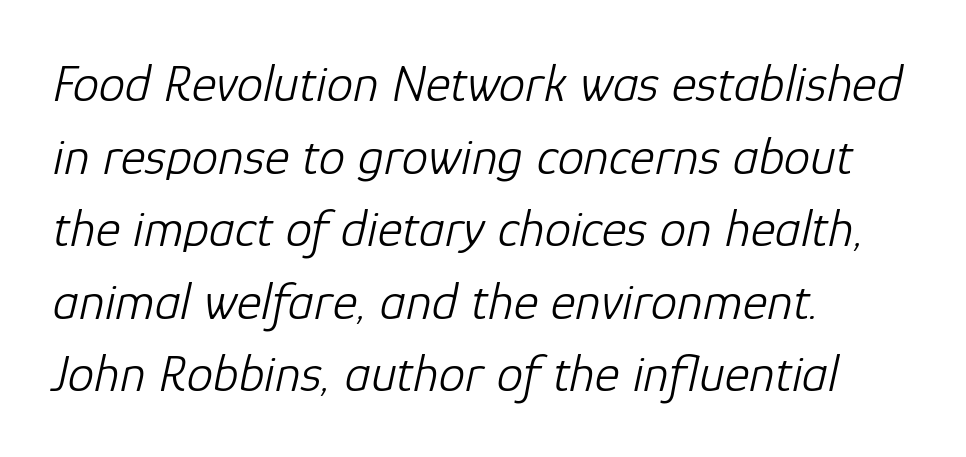
Q: Is the text bold? A: No.
Q: Is the text italic (slanted)? A: Yes, it leans right by about 12 degrees.
Q: Is the text underlined? A: No.
Q: How is the paragraph aligned? A: Left-aligned.
Q: Is the spacing between letters normal or unusually wide? A: Normal.
Q: Is the spacing between lines tight, normal or loose? A: Normal.
Q: Width (condensed, normal, or wide)? A: Normal.
Q: Stroke contrast? A: Low.
Q: x-height? A: Medium.
Q: Monospaced? A: No.
